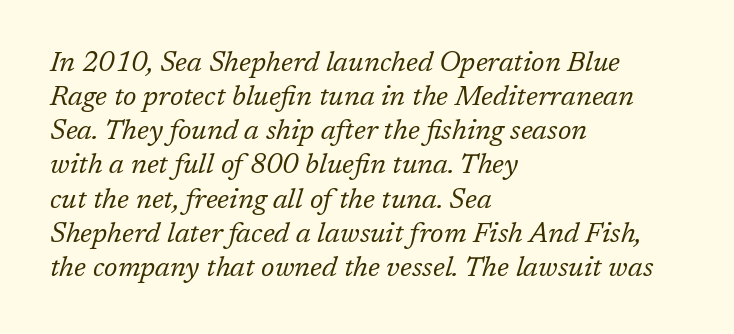
Slanted lettering throughout. Each row of text sits above clean, open space. Do the characters align in a grid? No, the font is proportional. This is not heavy type; no bold has been used. I'd call this a serif setting — the letters wear small feet.
